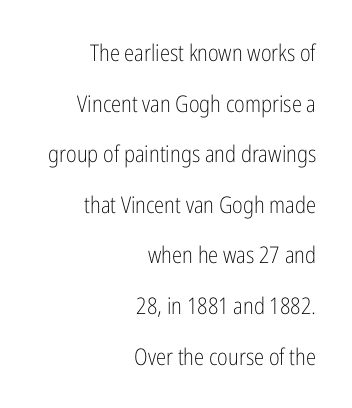
Q: Is the text bold? A: No.
Q: Is the text italic (slanted)? A: No, it is upright.
Q: Is the text underlined? A: No.
Q: How is the paragraph aligned? A: Right-aligned.
Q: Is the spacing between letters normal or unusually wide? A: Normal.
Q: Is the spacing between lines tight, normal or loose? A: Loose.
